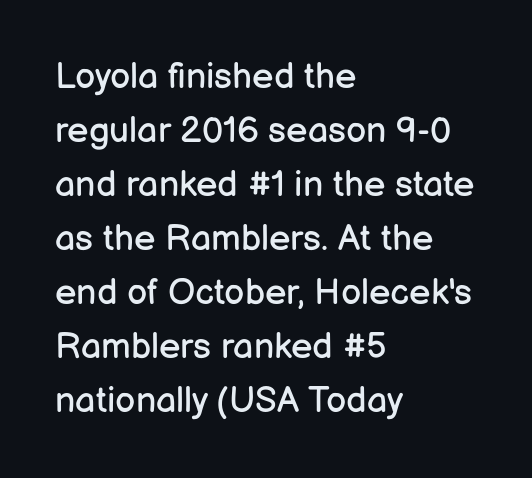
{"serif": "no", "italic": "no", "bold": "no", "weight": "regular", "width": "normal", "stroke_contrast": "low", "x_height": "medium", "monospaced": "no", "underline": "no", "align": "left", "line_spacing": "normal", "line_spacing_ratio": 1.5, "letter_spacing": "normal", "letter_spacing_em": 0.0, "glyph_px": 36}
